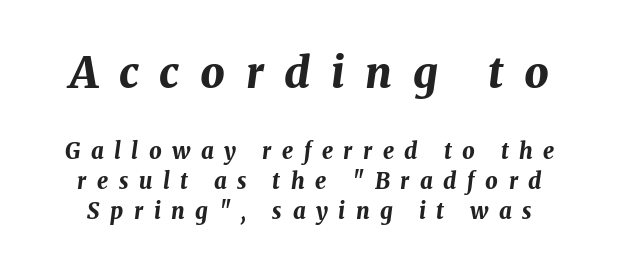
Underlining? Definitely not there. The font's italic variant was chosen for this text. Spacing verdict: proportional, widths tailored to each character. Stroke thickness is high; the sample reads as a true bold. These two chunks differ in scale, with the top chunk taking the larger measure.
